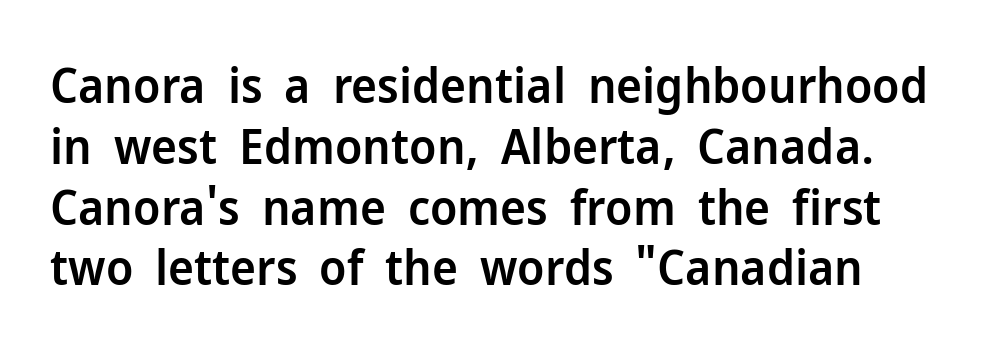
The image shows 49 px semibold sans-serif type, upright; set line spacing 1.24x, normal letter spacing, not underlined; low stroke contrast and a medium x-height.
